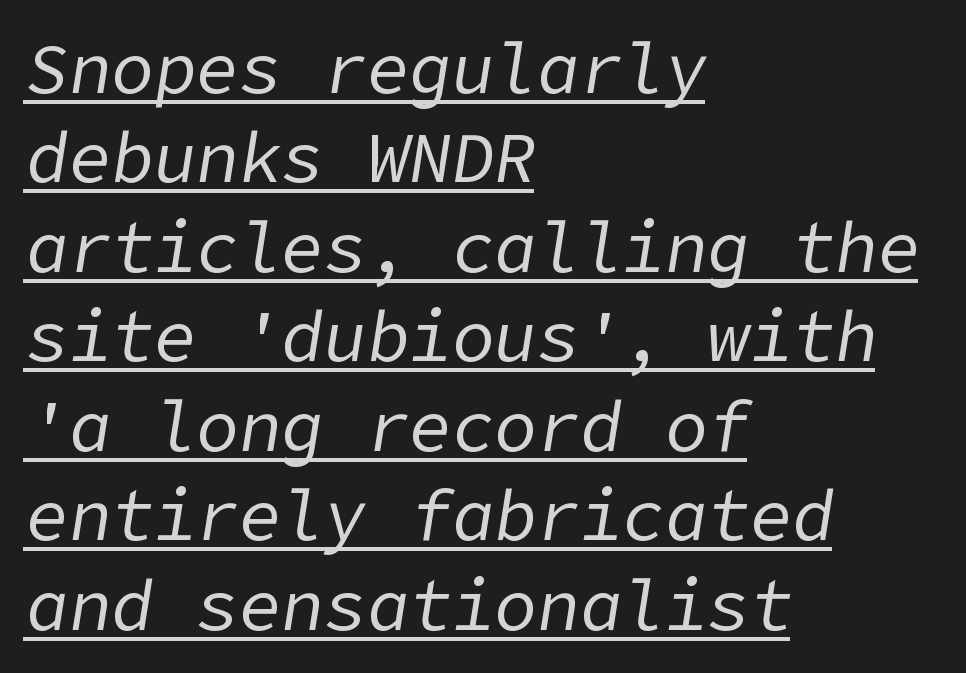
Q: Is the text bold? A: No.
Q: Is the text italic (slanted)? A: Yes, it leans right by about 9 degrees.
Q: Is the text underlined? A: Yes.
Q: How is the paragraph aligned? A: Left-aligned.
Q: Is the spacing between letters normal or unusually wide? A: Normal.
Q: Is the spacing between lines tight, normal or loose? A: Normal.
Q: Width (condensed, normal, or wide)? A: Normal.
Q: Stroke contrast? A: Low.
Q: x-height? A: Medium.
